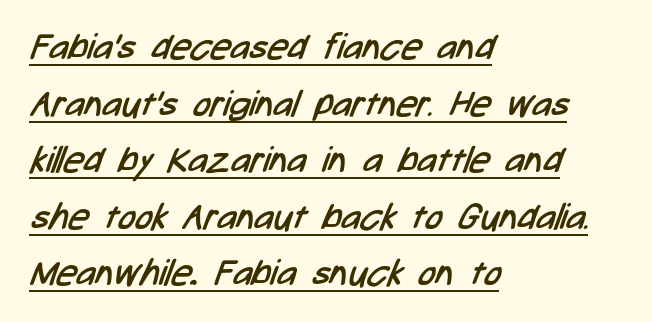
Q: Is the text bold? A: No.
Q: Is the typeface a serif or a sans-serif typeface? A: Sans-serif.
Q: Is the text underlined? A: Yes.
Q: How is the paragraph aligned? A: Left-aligned.
Q: Is the spacing between letters normal or unusually wide? A: Normal.
Q: Is the spacing between lines tight, normal or loose? A: Normal.
Q: Width (condensed, normal, or wide)? A: Condensed.
Q: Stroke contrast? A: Low.
Q: x-height? A: Medium.
Q: Monospaced? A: No.
